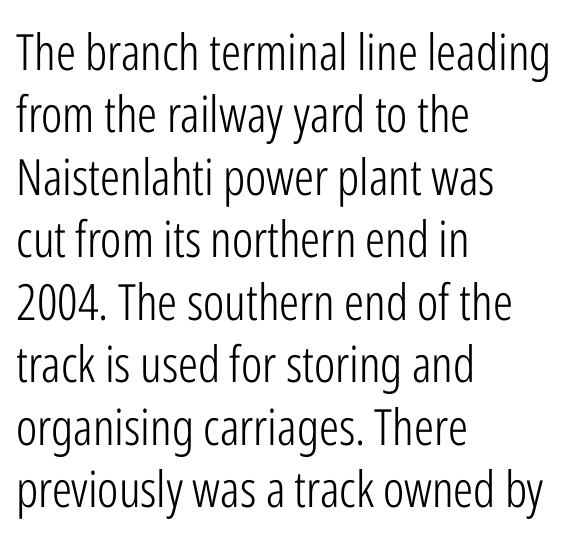
The image shows 50 px light, condensed sans-serif type, upright; set left-aligned, normal line spacing (1.25x), normal letter spacing, not underlined; low stroke contrast and a medium x-height.
